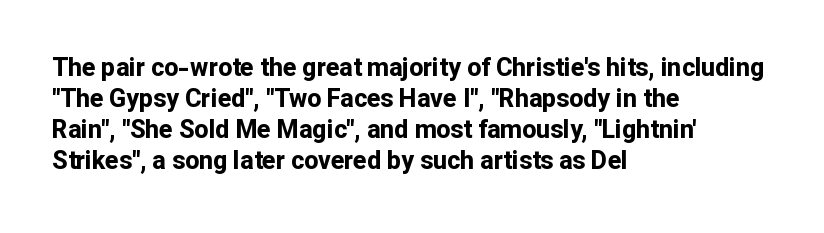
Q: Is the text bold? A: Yes.
Q: Is the text italic (slanted)? A: No, it is upright.
Q: Is the text underlined? A: No.
Q: How is the paragraph aligned? A: Left-aligned.
Q: Is the spacing between letters normal or unusually wide? A: Normal.
